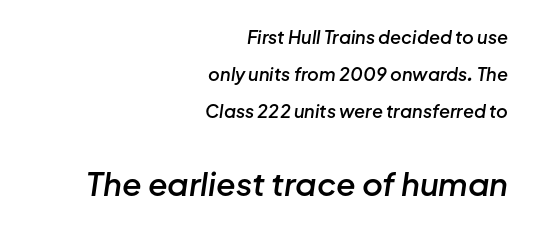
{"italic": "yes", "lean": "right", "slant_degrees": 8, "bold": "semi", "weight": "semibold", "width": "normal", "stroke_contrast": "low", "x_height": "medium", "monospaced": "no", "underline": "no", "align": "right", "line_spacing": "loose", "line_spacing_ratio": 2.06, "letter_spacing": "normal", "letter_spacing_em": 0.0, "larger_block": "second", "size_ratio": 1.78, "glyph_px": 32}
